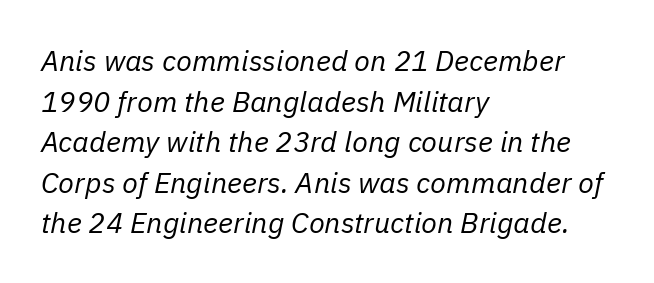
{"italic": "yes", "lean": "right", "slant_degrees": 11, "bold": "no", "weight": "regular", "width": "normal", "stroke_contrast": "low", "x_height": "medium", "monospaced": "no", "underline": "no", "align": "left", "line_spacing": "normal", "line_spacing_ratio": 1.4, "letter_spacing": "normal", "letter_spacing_em": 0.0, "glyph_px": 29}
